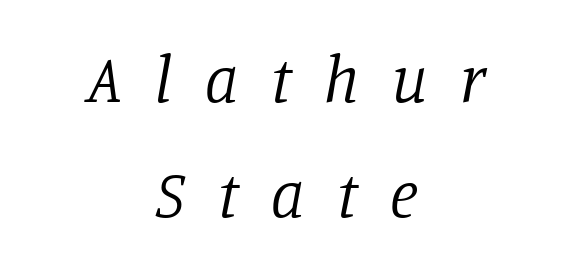
Q: Is the text bold? A: No.
Q: Is the text italic (slanted)? A: Yes, it leans right by about 11 degrees.
Q: Is the typeface a serif or a sans-serif typeface? A: Serif.
Q: Is the text underlined? A: No.
Q: How is the paragraph aligned? A: Centered.
Q: Is the spacing between letters normal or unusually wide? A: Unusually wide.
Q: Width (condensed, normal, or wide)? A: Normal.
Q: Stroke contrast? A: Low.
Q: x-height? A: Large.
Q: Monospaced? A: No.
